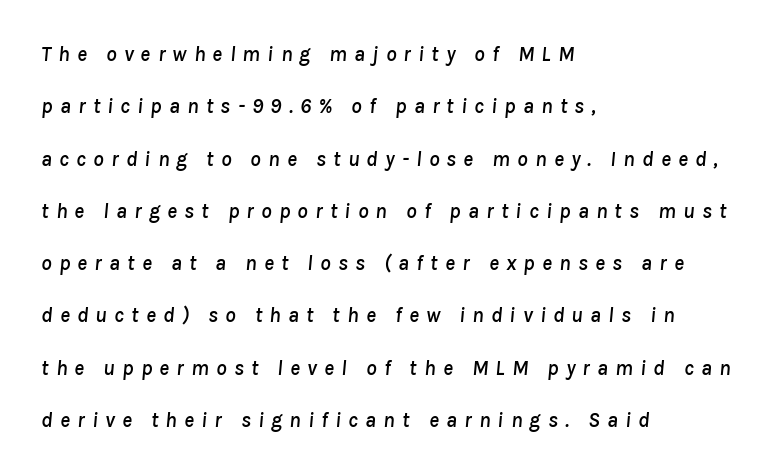
How would I describe the line gaps? Wide and relaxed. Honestly, the letter spacing is so wide it's the main thing you notice. The text block is weighted toward the left margin, trailing off unevenly rightward. Looking at the ascenders, they clearly lean. Only glyphs here, with clear space below each row.
